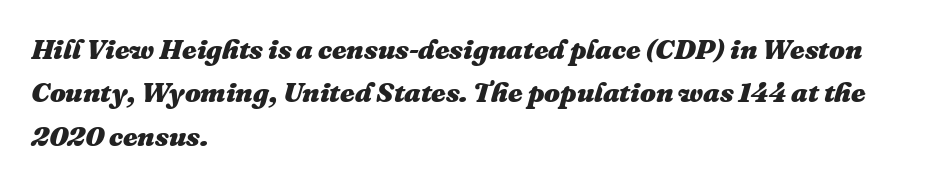
Summary of vertical rhythm: regular, with standard interline spacing. The typesetting leans heavy: a genuine bold. The area under the type is left untouched. Does the copy run flush right? No — it runs flush left. Character widths vary here, with narrow letters taking less room than wide ones.
